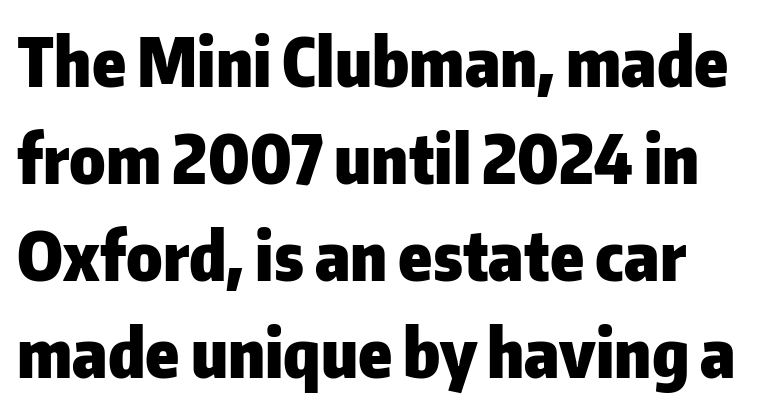
Q: Is the text bold? A: Yes.
Q: Is the text italic (slanted)? A: No, it is upright.
Q: Is the typeface a serif or a sans-serif typeface? A: Sans-serif.
Q: Is the text underlined? A: No.
Q: Is the spacing between letters normal or unusually wide? A: Normal.
Q: Is the spacing between lines tight, normal or loose? A: Normal.
Q: Width (condensed, normal, or wide)? A: Normal.
Q: Stroke contrast? A: Low.
Q: x-height? A: Medium.
Q: Monospaced? A: No.
